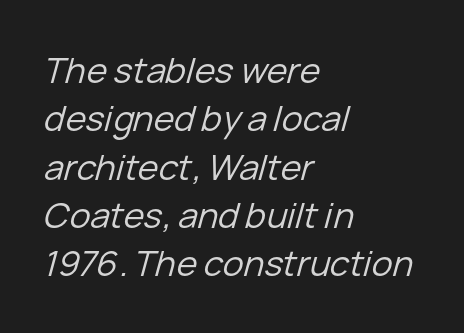
Q: Is the text bold? A: No.
Q: Is the text italic (slanted)? A: Yes, it leans right by about 15 degrees.
Q: Is the text underlined? A: No.
Q: How is the paragraph aligned? A: Left-aligned.
Q: Is the spacing between letters normal or unusually wide? A: Normal.
Q: Is the spacing between lines tight, normal or loose? A: Normal.
Q: Width (condensed, normal, or wide)? A: Normal.
Q: Stroke contrast? A: Low.
Q: x-height? A: Medium.
Q: Monospaced? A: No.
